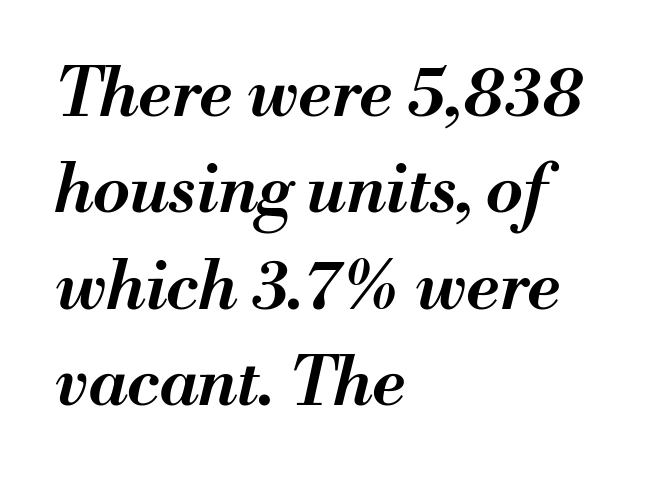
Compared with typical paragraphs, the rows here are spaced about the same. The ragged edge is on the right, which tells us the setting is flush left. This sample has the flowing, uneven cadence of proportional lettering. Heft: intermediate — a semibold.
